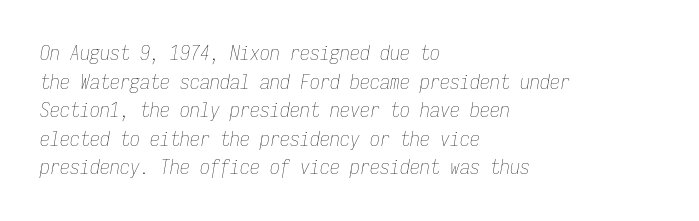
Designer's note — italics engaged. No letter is thick-stroked: the sample isn't bold. Underlining? Definitely not there. Whoever set this chose a conventional vertical rhythm. The tracking reads as untouched default to a designer's eye.
